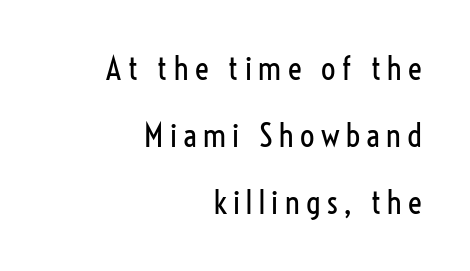
Look at the bottom of the vertical strokes: they stop flat, with no serifs. The line texture is sparse and dotted thanks to wide tracking. Lines of text with bare space underneath. These lines are set flush right with a ragged left edge. Note the varied advance widths — an 'i' is clearly narrower than an 'm'. Vertical strokes here are truly vertical.
